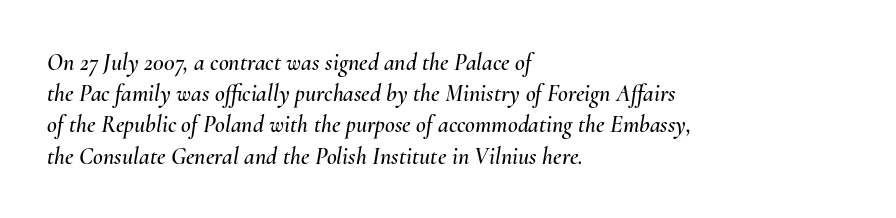
The passage shown has conventional tracking throughout. This sample is left-justified, so line endings fall wherever the words run out. The lines sit at an ordinary, default distance from one another. Check the space under the baseline: it is left empty. In terms of posture, this sample is oblique.
